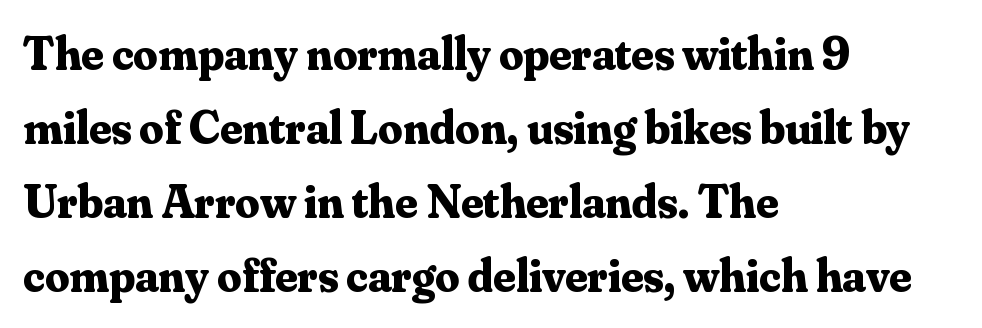
The space between consecutive lines is moderate. It's the straight-up-and-down kind of type. Glance below the letters and you will spot only blank space. Think of a printed novel: that variable character pitch is what you see here. Is the type bold? Yes — the strokes are clearly thick and heavy. Typeset ragged right — the left edge is the straight one.
